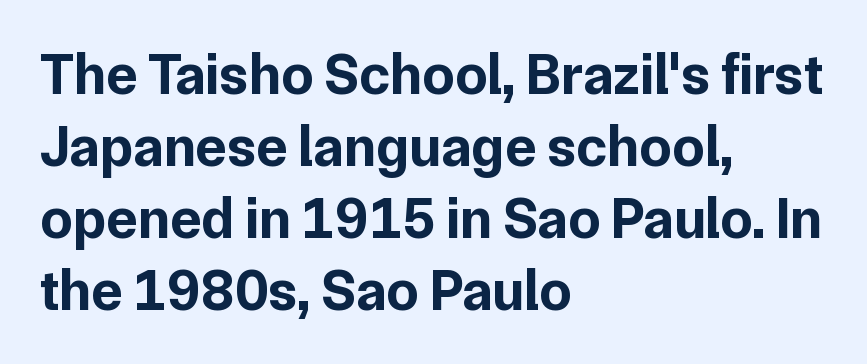
{"serif": "no", "italic": "no", "bold": "yes", "weight": "bold", "width": "normal", "stroke_contrast": "low", "x_height": "medium", "monospaced": "no", "underline": "no", "align": "left", "line_spacing_ratio": 1.24, "letter_spacing": "normal", "letter_spacing_em": 0.0, "glyph_px": 58}
